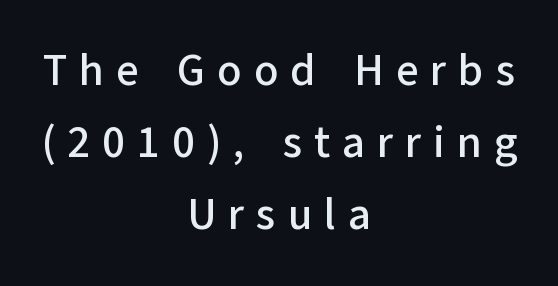
{"serif": "no", "italic": "no", "width": "normal", "stroke_contrast": "low", "x_height": "medium", "monospaced": "no", "underline": "no", "align": "center", "line_spacing": "normal", "line_spacing_ratio": 1.64, "letter_spacing": "wide", "letter_spacing_em": 0.27, "glyph_px": 44}
